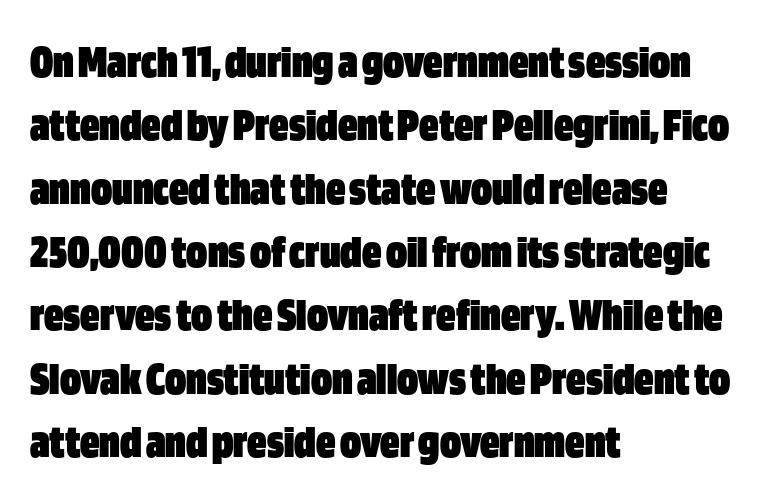
Grotesque or geometric, the face here clearly has no serifs. Underline: absent. Notice how descenders clear the ascenders below comfortably — that's standard leading. The letters stand straight up with perfectly vertical stems.
